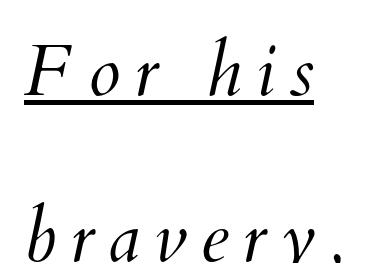
The image shows 73 px light type; set left-aligned, loose line spacing (2.27x), underlined; medium stroke contrast and a small x-height.
